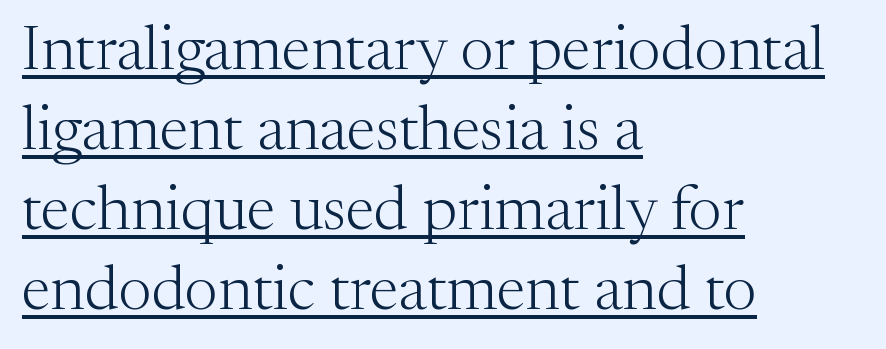
Italic: no, the glyphs are upright roman. The lines are quadded left. The passage shown has conventional tracking throughout. Typographically, this falls in the serif category. These glyphs show unthickened strokes, regular width or finer. Think of a printed novel: that variable character pitch is what you see here.
